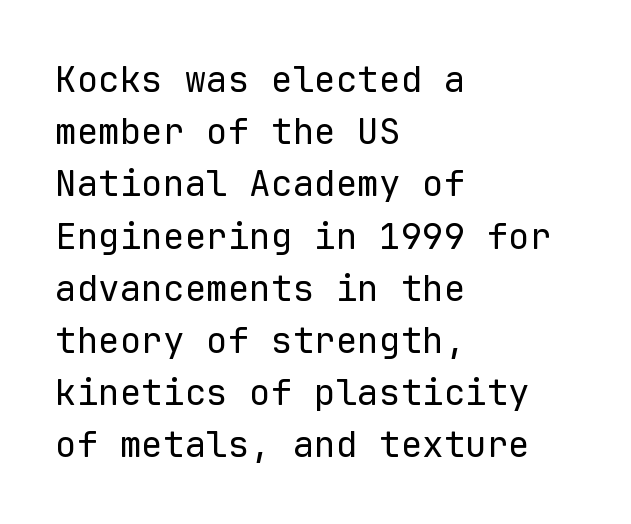
{"serif": "no", "italic": "no", "bold": "no", "weight": "regular", "width": "normal", "stroke_contrast": "low", "x_height": "medium", "monospaced": "yes", "underline": "no", "align": "left", "line_spacing": "normal", "line_spacing_ratio": 1.45, "letter_spacing": "normal", "letter_spacing_em": 0.0, "glyph_px": 36}
